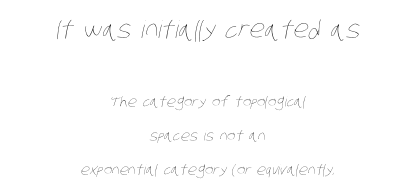
{"bold": "no", "underline": "no", "align": "center", "line_spacing": "loose", "line_spacing_ratio": 2.42, "letter_spacing": "normal", "letter_spacing_em": 0.0, "larger_block": "first", "size_ratio": 1.71, "glyph_px": 24}
